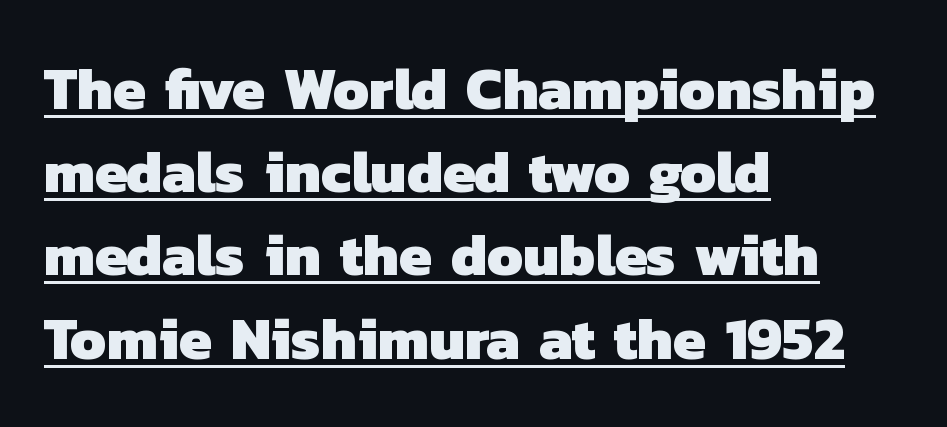
The lines in this sample share a left origin and differ only in where they stop. Font category for this specimen: sans-serif. Character widths vary here, with narrow letters taking less room than wide ones. A typographer would call this underscored text.
